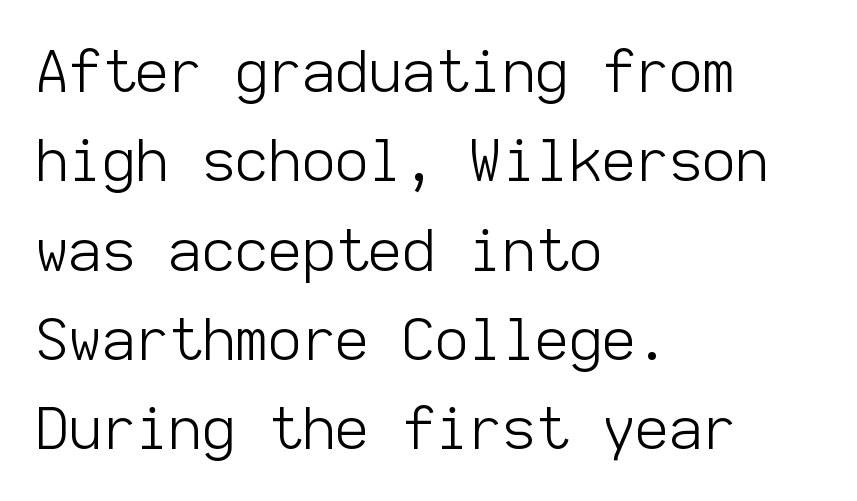
The rows are spaced the way most documents space them. The typeface has the unassuming heft of standard copy or less. You can tell it's not italic because the verticals are truly vertical. Honestly, there is no underline to notice here at all.
